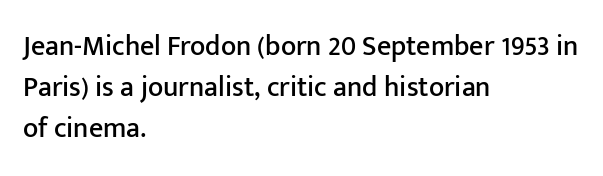
The image shows 28 px sans-serif type, upright; set left-aligned, normal line spacing (1.47x), normal letter spacing, not underlined; low stroke contrast and a medium x-height.
